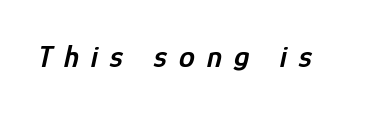
Underline: absent. Do the characters align in a grid? No, the font is proportional. Tall strokes in this sample are angled rather than plumb. This is the in-between weight designers call semibold or demi. The line texture is sparse and dotted thanks to wide tracking.
